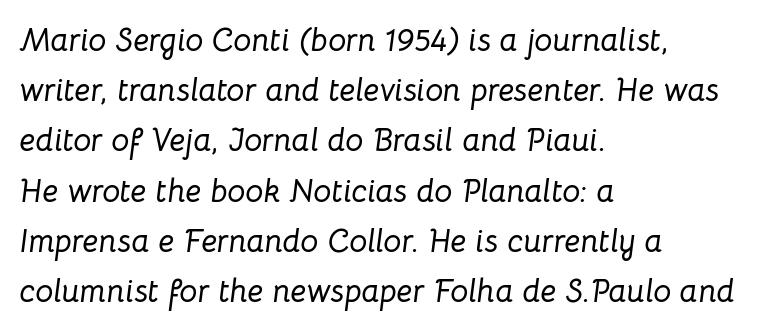
The image shows 32 px text type, italic (leaning right); set left-aligned, normal line spacing (1.57x), normal letter spacing, not underlined; low stroke contrast and a medium x-height.
